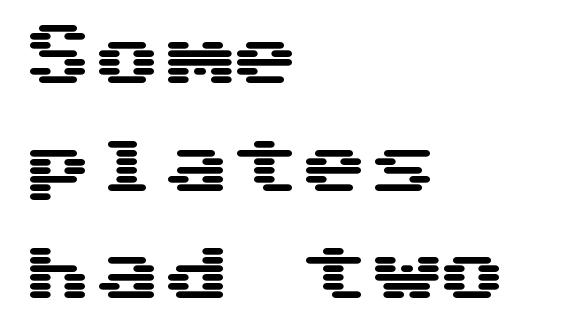
I'd call this a sans setting — the letters go barefoot. The passage shown is not underscored anywhere. The vertical gap from one line to the next is medium. Tracking here is standard; glyphs follow each other at the usual distance. These lines were composed using upright roman letters.
